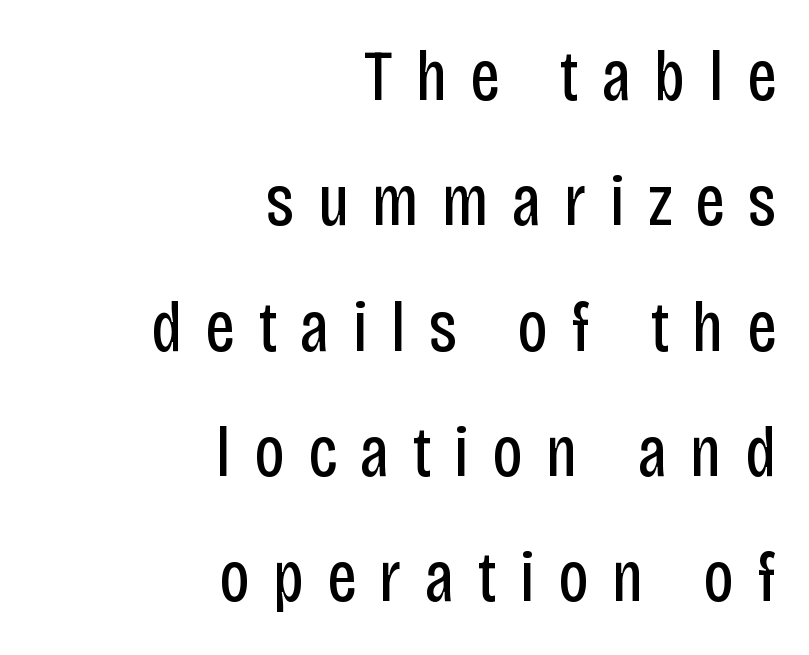
{"serif": "no", "italic": "no", "bold": "no", "weight": "regular", "width": "condensed", "stroke_contrast": "low", "x_height": "large", "monospaced": "no", "underline": "no", "align": "right", "line_spacing_ratio": 1.74, "letter_spacing": "wide", "letter_spacing_em": 0.32, "glyph_px": 72}
